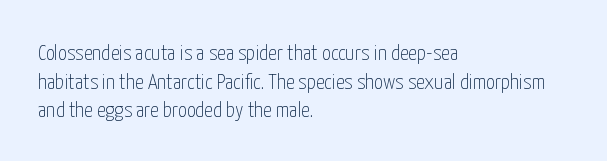
The image shows 22 px text type, upright; set left-aligned, normal line spacing (1.3x), normal letter spacing, not underlined.
